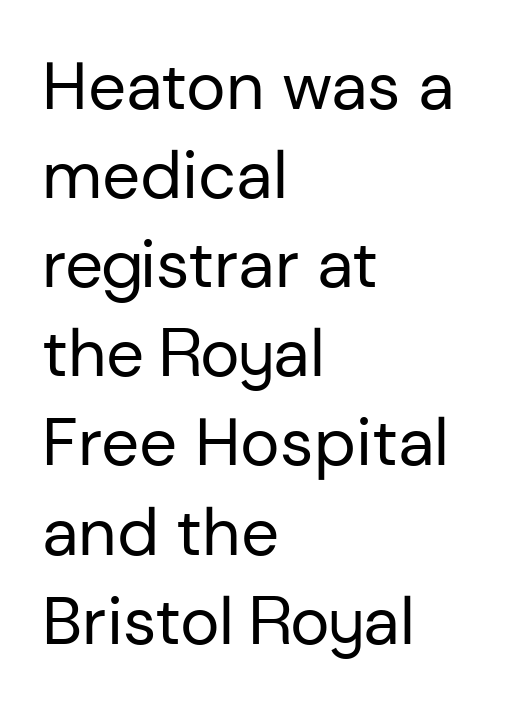
The image shows 67 px regular-weight sans-serif type, upright; set left-aligned, normal line spacing (1.33x), normal letter spacing, not underlined; low stroke contrast and a medium x-height.
